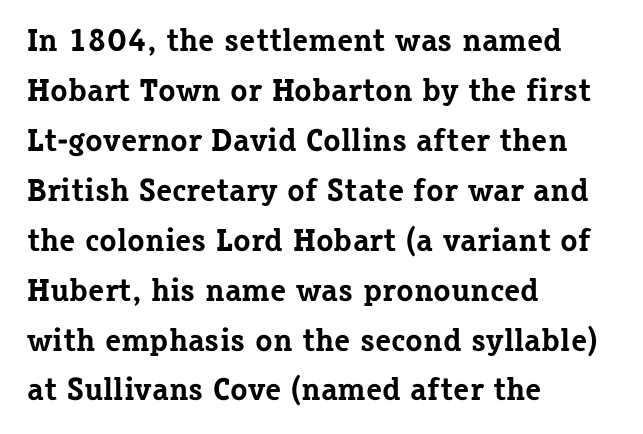
The image shows 32 px bold serif type, upright; set left-aligned, normal line spacing (1.56x), normal letter spacing, not underlined; low stroke contrast and a medium x-height.
